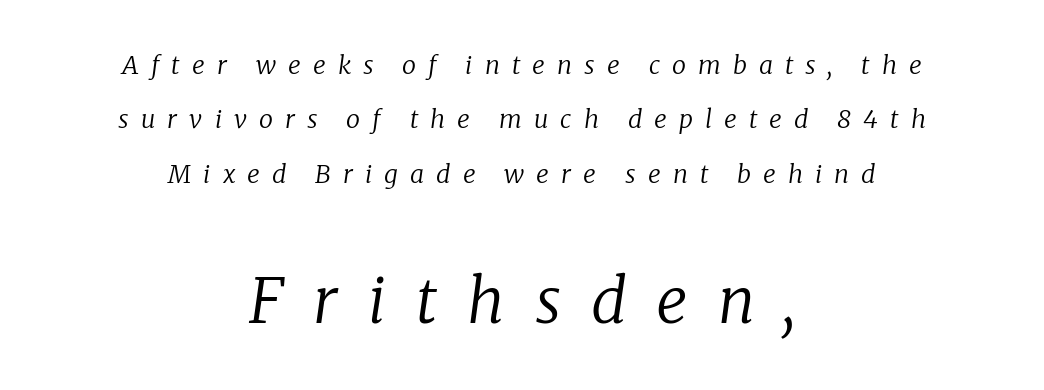
Is the type slanted? Yes — the strokes lean at a clear angle. The letters in the lower block stand taller than those in the block above. Centered paragraph, ragged on both sides. Stem width sits at or under what a default text font uses.
